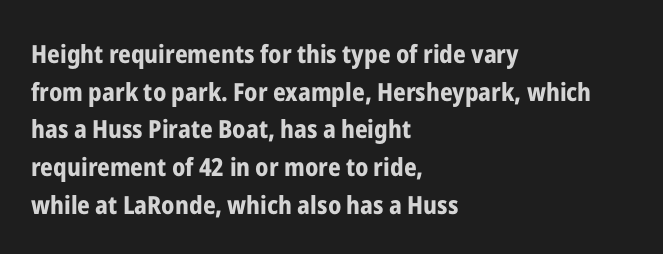
Q: Is the text bold? A: Yes.
Q: Is the text italic (slanted)? A: No, it is upright.
Q: Is the text underlined? A: No.
Q: How is the paragraph aligned? A: Left-aligned.
Q: Is the spacing between letters normal or unusually wide? A: Normal.
Q: Is the spacing between lines tight, normal or loose? A: Normal.
